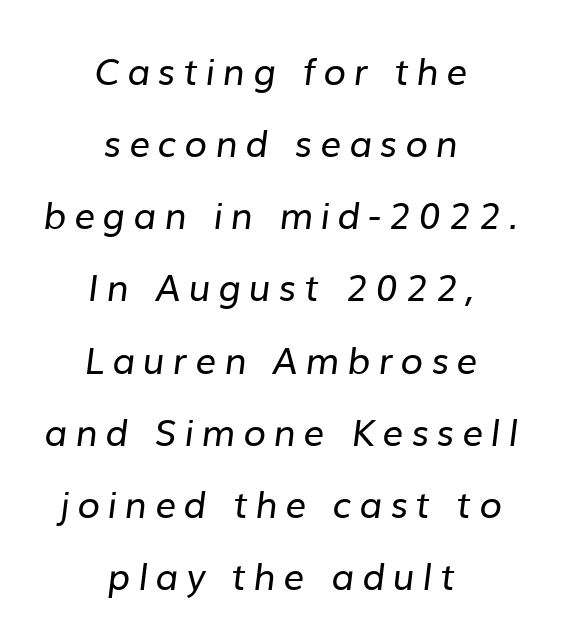
What kind of face is this? One without serifs — a sans. Typeset on center — no edge is straight. Check under the words: just untouched page. Counters stay open thanks to moderate or lighter strokes.
